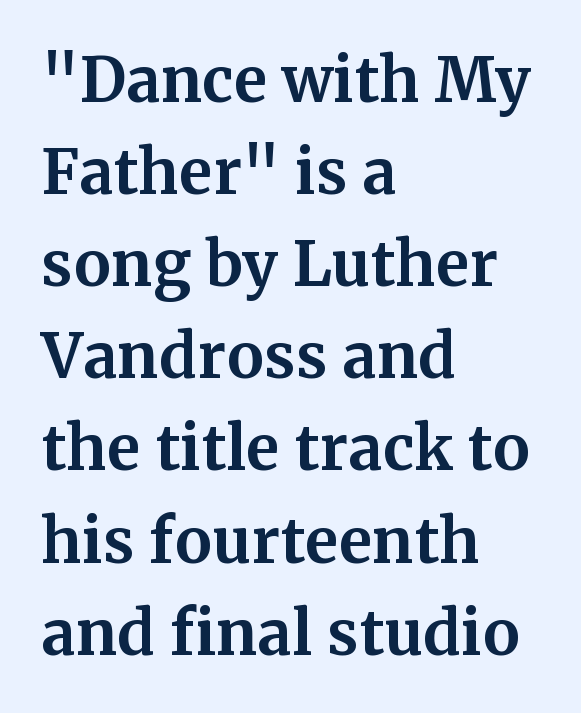
{"serif": "yes", "italic": "no", "bold": "yes", "weight": "bold", "width": "normal", "stroke_contrast": "medium", "x_height": "medium", "monospaced": "no", "underline": "no", "align": "left", "line_spacing": "normal", "line_spacing_ratio": 1.51, "letter_spacing": "normal", "letter_spacing_em": 0.0, "glyph_px": 61}
